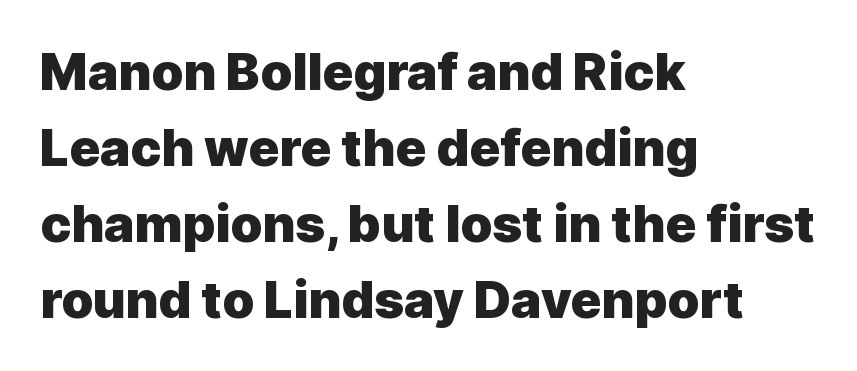
{"serif": "no", "italic": "no", "bold": "yes", "weight": "heavy", "width": "normal", "x_height": "medium", "monospaced": "no", "underline": "no", "align": "left", "line_spacing": "normal", "line_spacing_ratio": 1.49, "letter_spacing": "normal", "letter_spacing_em": 0.0, "glyph_px": 51}
